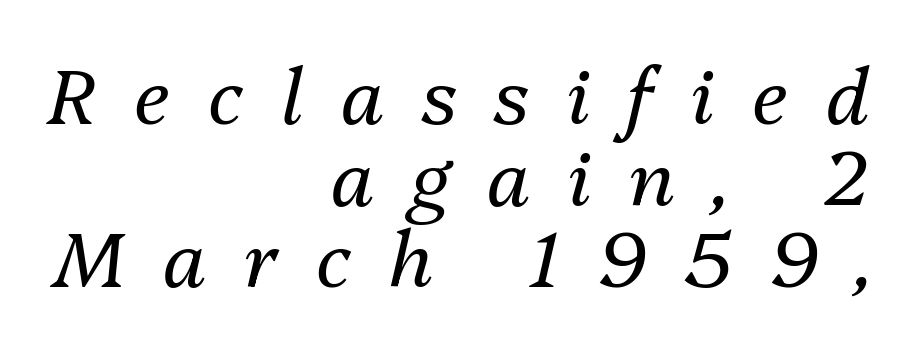
{"italic": "yes", "lean": "right", "slant_degrees": 13, "bold": "no", "weight": "regular", "width": "normal", "stroke_contrast": "medium", "x_height": "medium", "monospaced": "no", "underline": "no", "align": "right", "line_spacing": "tight", "line_spacing_ratio": 1.06, "letter_spacing": "wide", "letter_spacing_em": 0.49, "glyph_px": 77}
